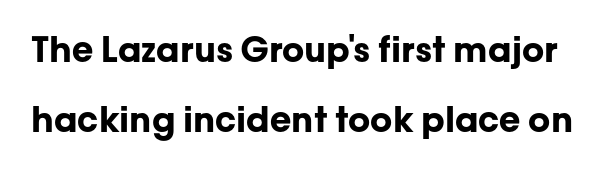
Q: Is the text bold? A: Yes.
Q: Is the text italic (slanted)? A: No, it is upright.
Q: Is the typeface a serif or a sans-serif typeface? A: Sans-serif.
Q: Is the text underlined? A: No.
Q: Is the spacing between letters normal or unusually wide? A: Normal.
Q: Is the spacing between lines tight, normal or loose? A: Loose.
Q: Width (condensed, normal, or wide)? A: Normal.
Q: Stroke contrast? A: Low.
Q: x-height? A: Medium.
Q: Monospaced? A: No.
